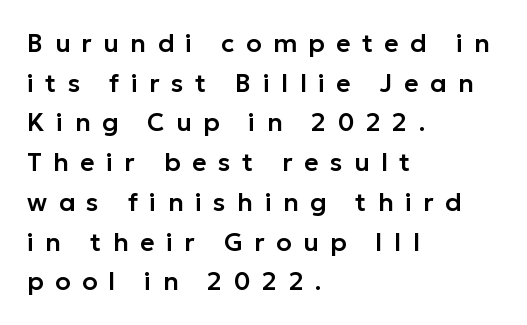
{"italic": "no", "underline": "no", "align": "left", "line_spacing": "normal", "line_spacing_ratio": 1.59, "letter_spacing": "wide", "letter_spacing_em": 0.46, "glyph_px": 25}
